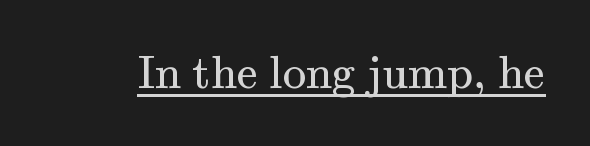
Q: Is the text bold? A: No.
Q: Is the text italic (slanted)? A: No, it is upright.
Q: Is the typeface a serif or a sans-serif typeface? A: Serif.
Q: Is the text underlined? A: Yes.
Q: Is the spacing between letters normal or unusually wide? A: Normal.
Q: Width (condensed, normal, or wide)? A: Normal.
Q: Stroke contrast? A: Medium.
Q: x-height? A: Small.
Q: Monospaced? A: No.
